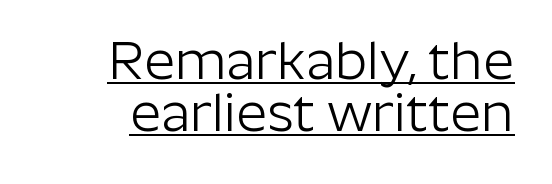
{"serif": "no", "italic": "no", "bold": "no", "weight": "light", "width": "normal", "stroke_contrast": "low", "x_height": "medium", "monospaced": "no", "underline": "yes", "line_spacing": "tight", "line_spacing_ratio": 0.97, "letter_spacing": "normal", "letter_spacing_em": 0.0, "glyph_px": 54}
